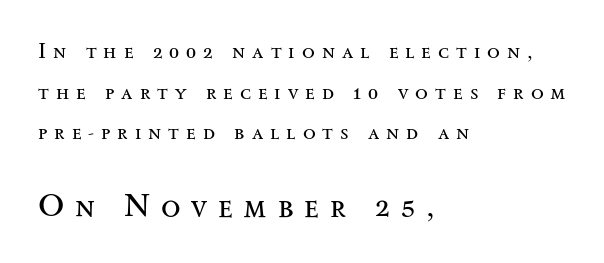
The rendering uses natural spacing where letterforms have individual widths. Each new line begins a long way beneath the previous one. The rendering enlarges the type as you move from the upper chunk to the lower. Is there any slant? The stems are plumb. The typesetting does not lean heavy: it is not bold.
